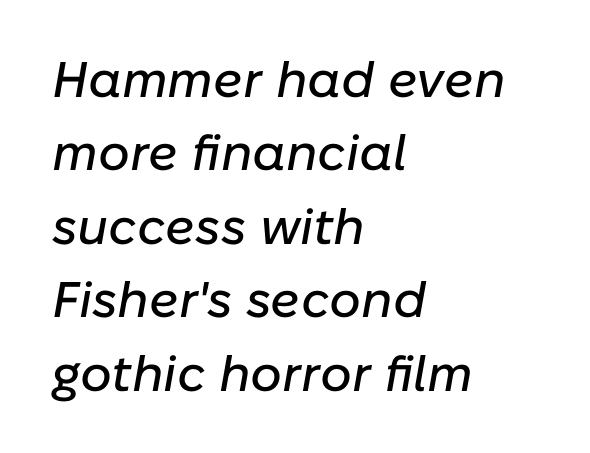
Q: Is the text italic (slanted)? A: Yes, it leans right by about 10 degrees.
Q: Is the text underlined? A: No.
Q: How is the paragraph aligned? A: Left-aligned.
Q: Is the spacing between letters normal or unusually wide? A: Normal.
Q: Is the spacing between lines tight, normal or loose? A: Normal.
Q: Width (condensed, normal, or wide)? A: Normal.
Q: Stroke contrast? A: Low.
Q: x-height? A: Medium.
Q: Monospaced? A: No.
